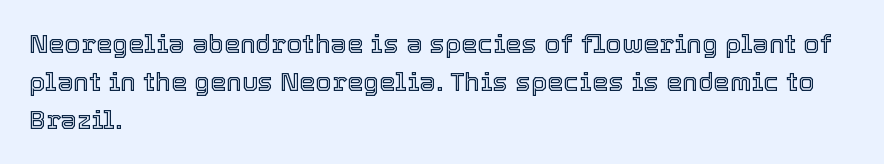
The image shows 26 px text type, upright; set left-aligned, normal line spacing (1.46x), normal letter spacing, not underlined.
